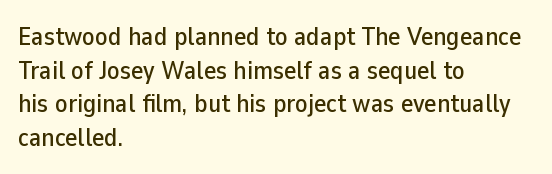
Q: Is the text italic (slanted)? A: No, it is upright.
Q: Is the text underlined? A: No.
Q: How is the paragraph aligned? A: Left-aligned.
Q: Is the spacing between letters normal or unusually wide? A: Normal.
Q: Is the spacing between lines tight, normal or loose? A: Normal.
